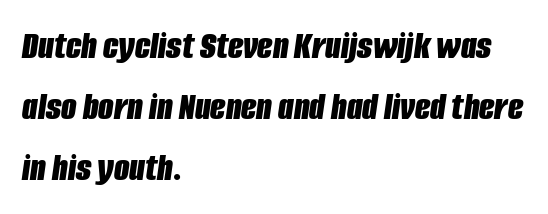
Q: Is the text bold? A: Yes.
Q: Is the text italic (slanted)? A: Yes, it leans right by about 8 degrees.
Q: Is the text underlined? A: No.
Q: How is the paragraph aligned? A: Left-aligned.
Q: Is the spacing between letters normal or unusually wide? A: Normal.
Q: Is the spacing between lines tight, normal or loose? A: Normal.
Q: Width (condensed, normal, or wide)? A: Condensed.
Q: Stroke contrast? A: Low.
Q: x-height? A: Large.
Q: Monospaced? A: No.
